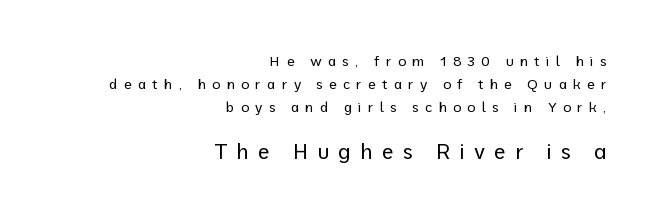
Teacher's note: observe the even right margin — that is flush-right alignment. Letters rest on an invisible, unmarked baseline. Tracking here is generous; glyphs stand well apart from one another. The face used here appears at its bigger size in the lower chunk.
